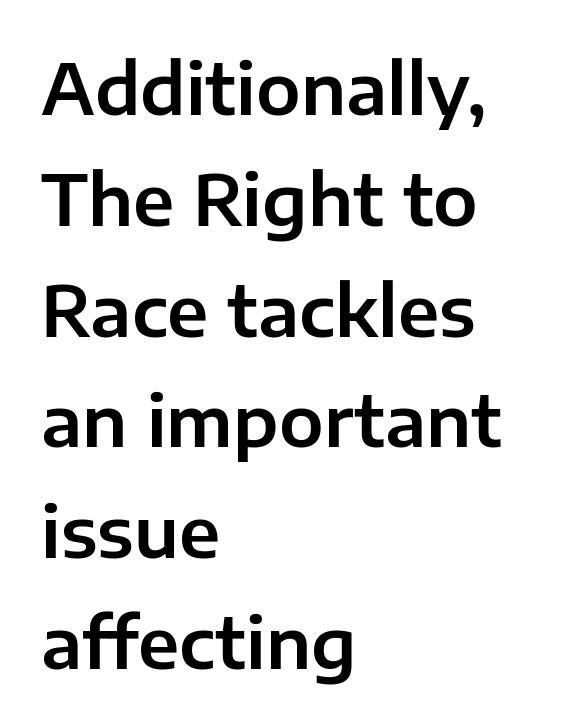
Q: Is the text italic (slanted)? A: No, it is upright.
Q: Is the typeface a serif or a sans-serif typeface? A: Sans-serif.
Q: Is the text underlined? A: No.
Q: How is the paragraph aligned? A: Left-aligned.
Q: Is the spacing between letters normal or unusually wide? A: Normal.
Q: Is the spacing between lines tight, normal or loose? A: Normal.
Q: Width (condensed, normal, or wide)? A: Normal.
Q: Stroke contrast? A: Low.
Q: x-height? A: Medium.
Q: Monospaced? A: No.
